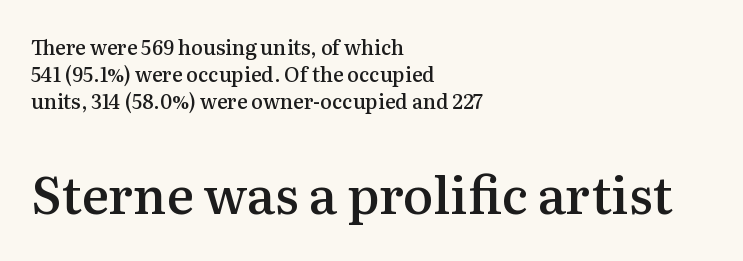
There is no visible air inserted between adjacent glyphs. As a designer I'd log this as weight 600, semibold. Descenders hang freely into open space. Look at the bottom of the vertical strokes: they flare into serifs here.
